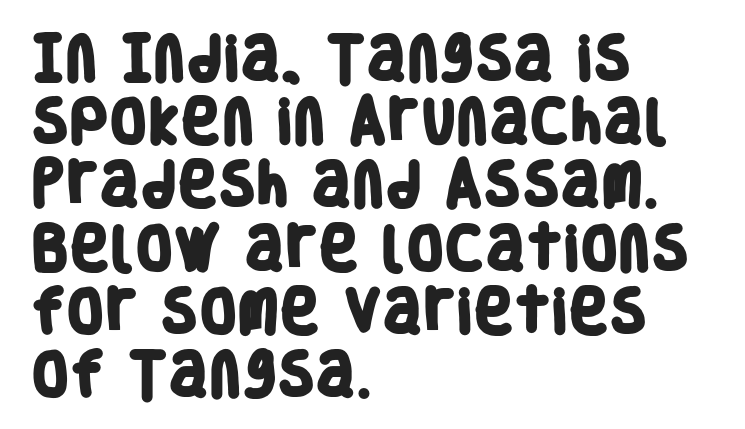
Caption: standard tracking, unaltered. If you drew a ruler down the left edge, every line would touch it. Chunky letters — that's bold for sure. Leading: standard. The type family on display is of the sans-serif kind. Each letter keeps its own natural width here, so spacing adapts to shape.
